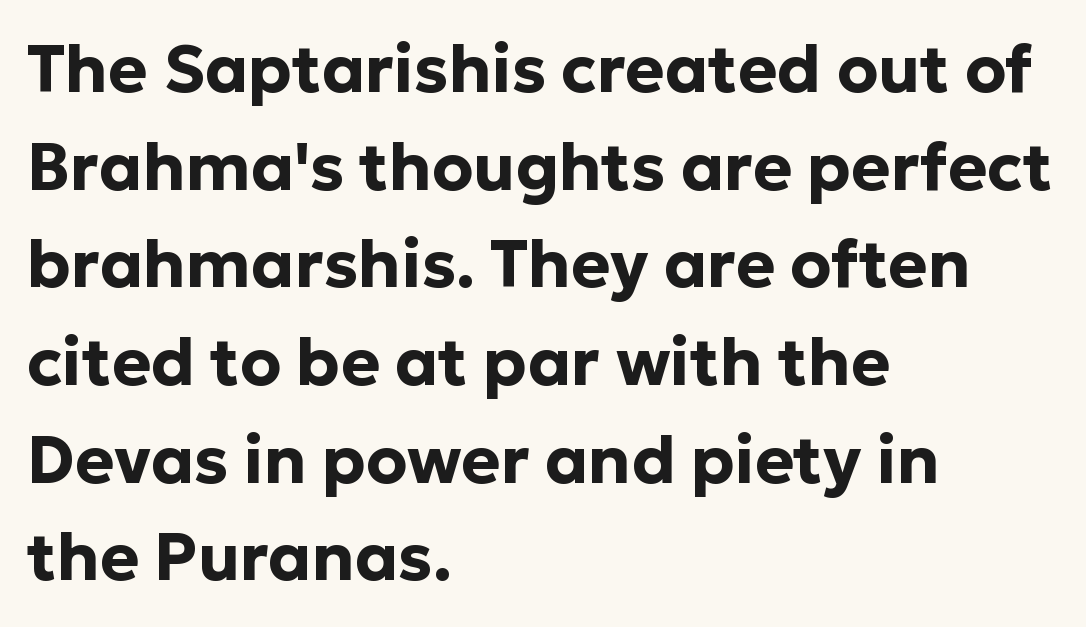
The text block is weighted toward the left margin, trailing off unevenly rightward. Only glyphs here, with clear space below each row. The letters advance in unequal steps, a hallmark of proportional type. The line texture is even and compact thanks to regular tracking. Caption: bold face, heavy strokes.
